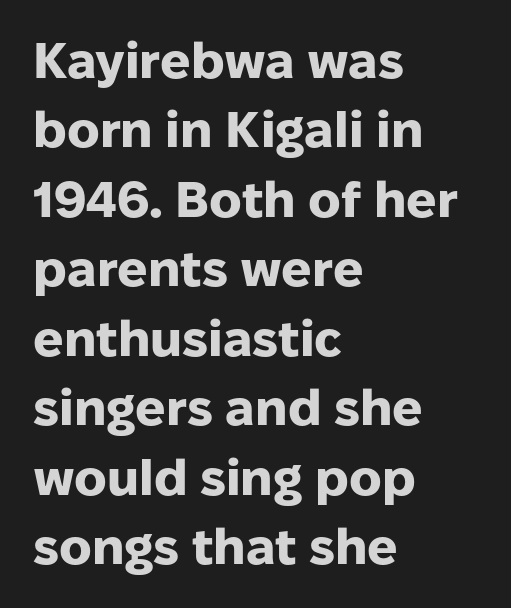
{"serif": "no", "italic": "no", "bold": "yes", "weight": "heavy", "width": "normal", "stroke_contrast": "low", "x_height": "medium", "monospaced": "no", "underline": "no", "align": "left", "line_spacing": "normal", "line_spacing_ratio": 1.39, "letter_spacing": "normal", "letter_spacing_em": 0.0, "glyph_px": 50}
